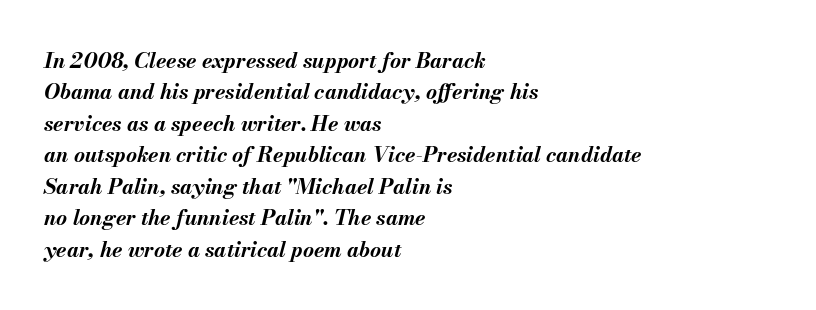
The image shows 21 px bold type, italic (leaning right); set left-aligned, normal line spacing (1.5x), normal letter spacing, not underlined.
